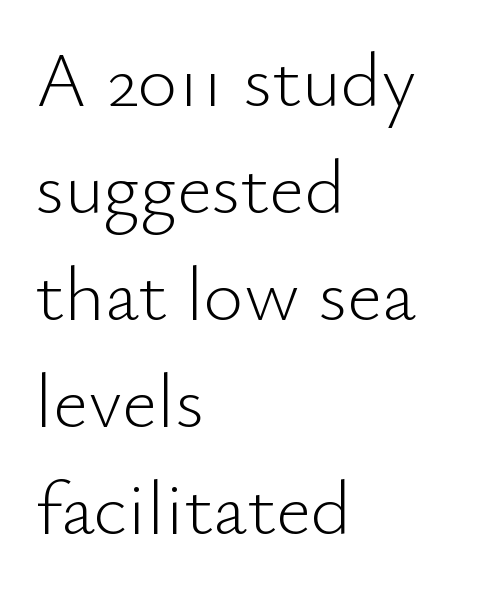
{"serif": "no", "italic": "no", "bold": "no", "weight": "light", "width": "normal", "stroke_contrast": "low", "x_height": "small", "monospaced": "no", "underline": "no", "align": "left", "line_spacing": "normal", "line_spacing_ratio": 1.39, "letter_spacing": "normal", "letter_spacing_em": 0.0, "glyph_px": 77}
